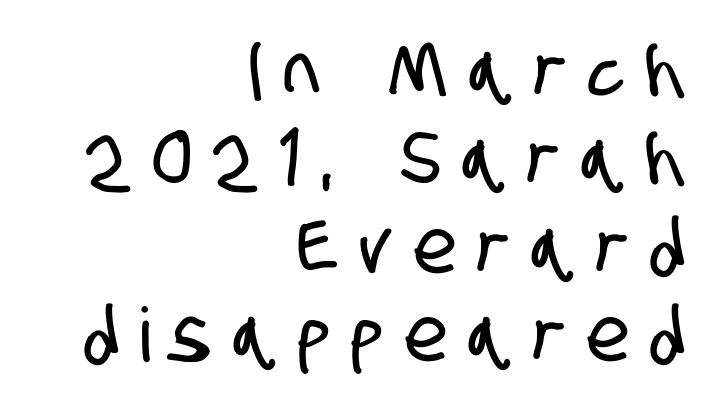
Note the varied advance widths — an 'i' is clearly narrower than an 'm'. Display-style spreading of the glyphs; the letterfit is very open. Grotesque or geometric, the face here clearly has no serifs. Check under the words: just untouched page.
